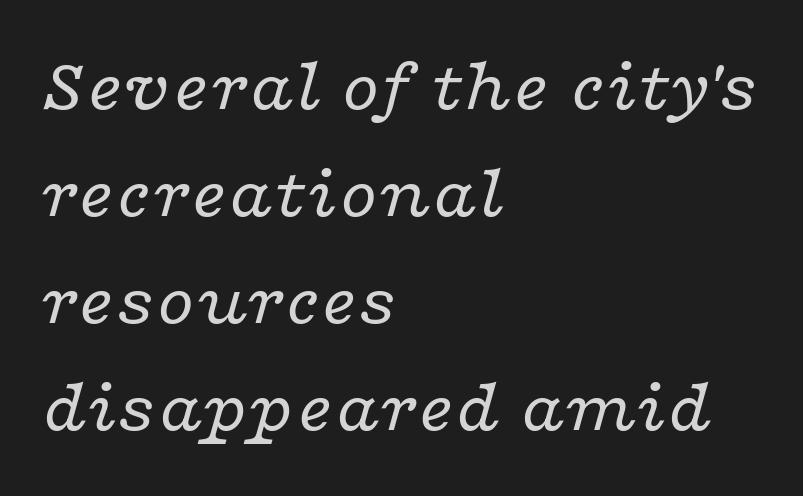
This sample uses an oblique cut, with every glyph tilted off the vertical. Leading: standard. The face used here is proportionally spaced, like ordinary book or web type. Think standard paragraph weight, or any step lighter than that. Horizontally, the lines are justified to the leading edge only. Default kerning and tracking; the words read as compact shapes.
